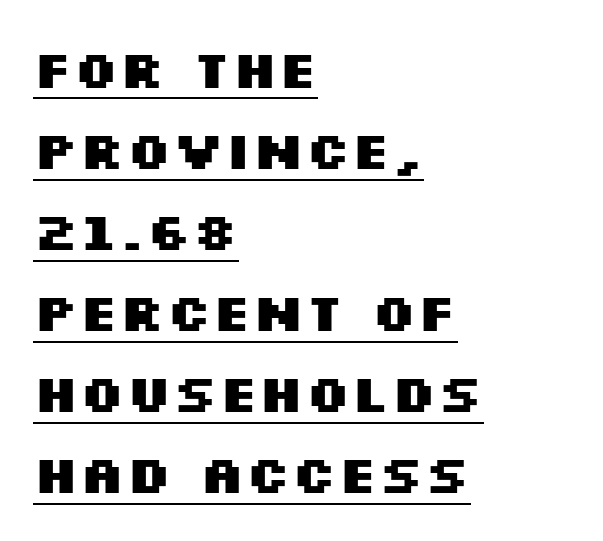
These lines are rendered in a variable-pitch font. This rendering uses left alignment, leaving the right contour irregular. Nope, no serifs anywhere on these letters. Somebody hit Ctrl+U on this one — the words are underlined. Upright lettering throughout. A normal amount of white space separates one row of letters from the next.
